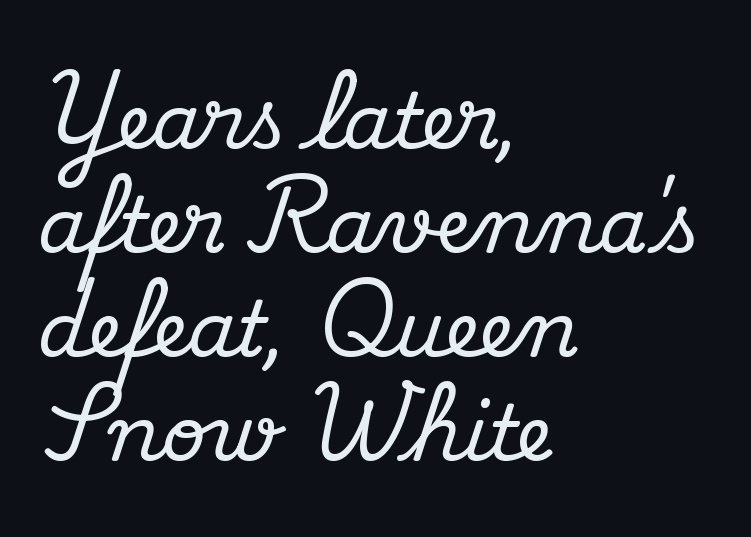
{"serif": "yes", "width": "normal", "stroke_contrast": "medium", "x_height": "small", "monospaced": "no", "underline": "no", "align": "left", "line_spacing": "normal", "line_spacing_ratio": 1.35, "letter_spacing": "normal", "letter_spacing_em": 0.0, "glyph_px": 77}
